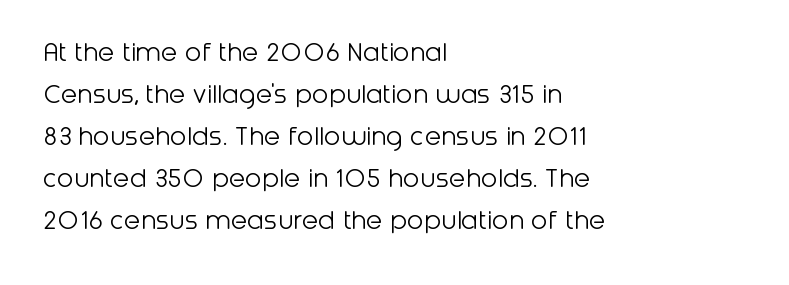
The rendering anchors every line to the left-hand side. The font sits on the lighter half of the weight spectrum, regular included. To sum up the face: it is a sans, with no serifs. Words appear dense and cohesive because spacing is normal. Designer's note — italics off, roman on. The rendering uses natural spacing where letterforms have individual widths.
